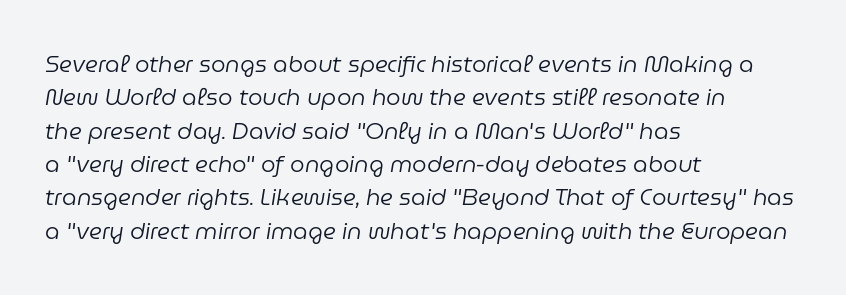
{"italic": "yes", "lean": "right", "slant_degrees": 9, "bold": "no", "underline": "no", "align": "left", "line_spacing": "normal", "line_spacing_ratio": 1.45, "letter_spacing": "normal", "letter_spacing_em": 0.0, "glyph_px": 23}
